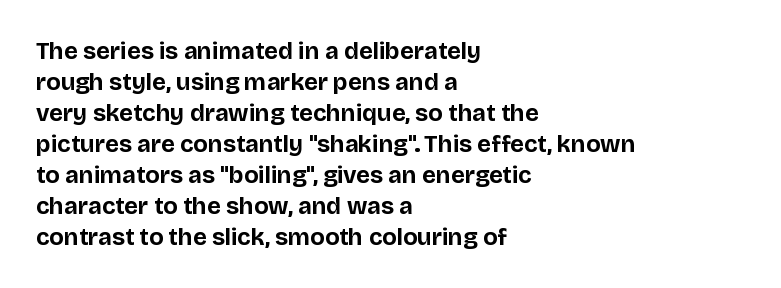
Q: Is the text bold? A: Yes.
Q: Is the text italic (slanted)? A: No, it is upright.
Q: Is the text underlined? A: No.
Q: How is the paragraph aligned? A: Left-aligned.
Q: Is the spacing between letters normal or unusually wide? A: Normal.
Q: Is the spacing between lines tight, normal or loose? A: Normal.
